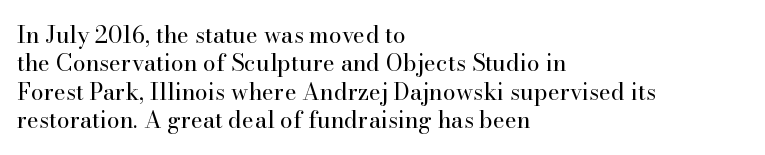
Q: Is the text bold? A: No.
Q: Is the text italic (slanted)? A: No, it is upright.
Q: Is the text underlined? A: No.
Q: How is the paragraph aligned? A: Left-aligned.
Q: Is the spacing between letters normal or unusually wide? A: Normal.
